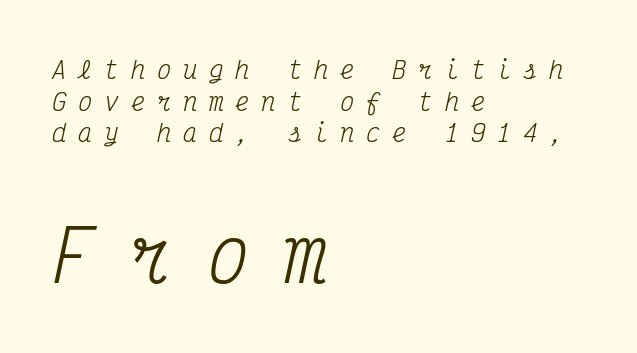
The image shows 71 px regular-weight, condensed serif type, italic (leaning right), monospaced; set left-aligned, normal line spacing (1.32x), unusually wide letter spacing (+0.49 em), not underlined; the second (bottom) block is 2.96x larger; medium stroke contrast and a medium x-height.
